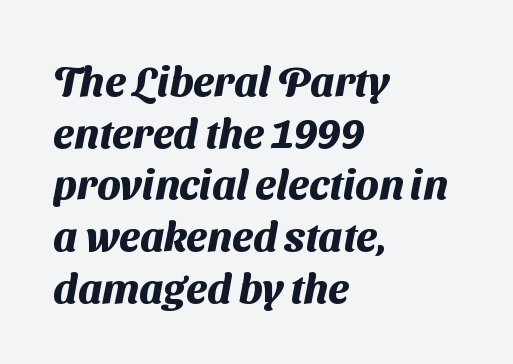
Q: Is the text bold? A: Yes.
Q: Is the typeface a serif or a sans-serif typeface? A: Sans-serif.
Q: Is the text underlined? A: No.
Q: How is the paragraph aligned? A: Left-aligned.
Q: Is the spacing between letters normal or unusually wide? A: Normal.
Q: Width (condensed, normal, or wide)? A: Normal.
Q: Stroke contrast? A: Medium.
Q: x-height? A: Medium.
Q: Monospaced? A: No.
